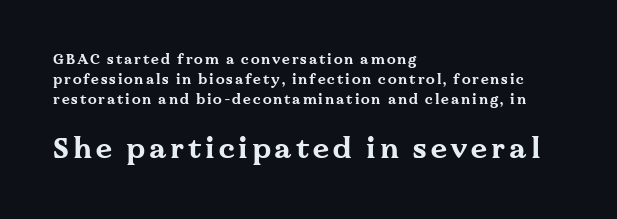
The image shows 29 px bold, wide serif type, upright; set left-aligned, normal line spacing (1.42x), not underlined; the second (bottom) block is 2.07x larger; medium stroke contrast and a medium x-height.
